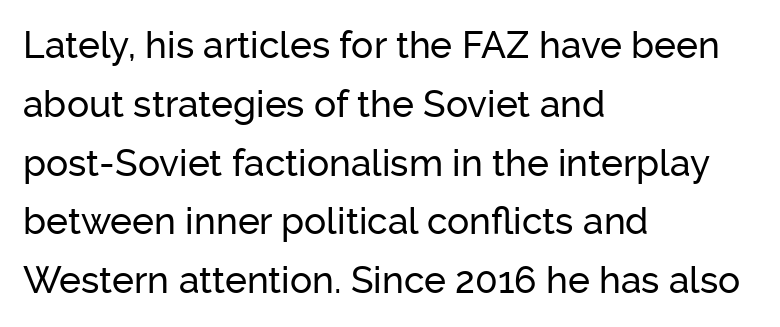
{"serif": "no", "italic": "no", "width": "normal", "stroke_contrast": "low", "x_height": "medium", "monospaced": "no", "underline": "no", "align": "left", "line_spacing": "normal", "line_spacing_ratio": 1.59, "letter_spacing": "normal", "letter_spacing_em": 0.0, "glyph_px": 37}
